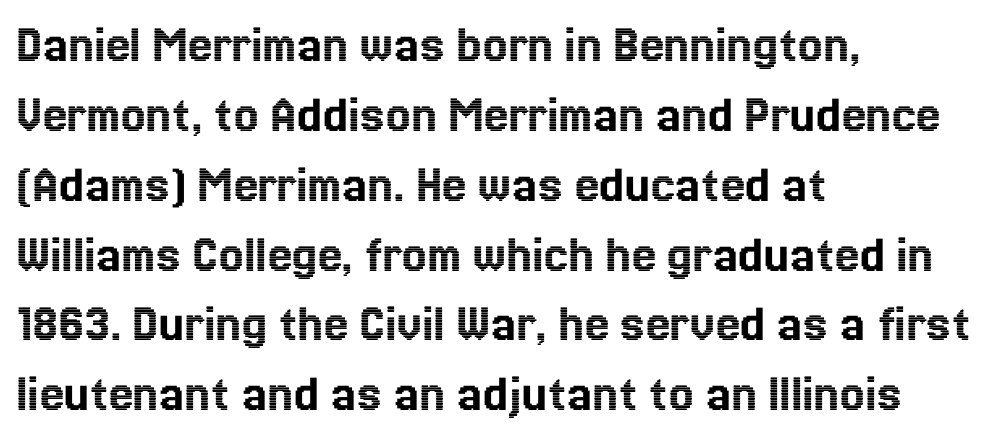
{"italic": "no", "width": "normal", "x_height": "medium", "monospaced": "no", "underline": "no", "align": "left", "line_spacing": "normal", "line_spacing_ratio": 1.27, "letter_spacing": "normal", "letter_spacing_em": 0.0, "glyph_px": 55}
